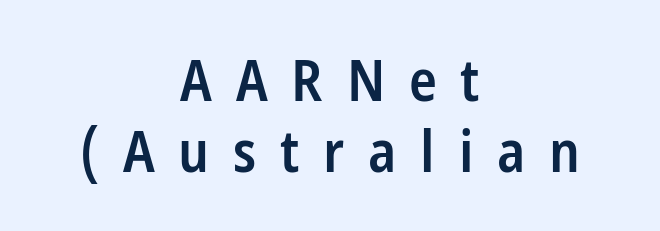
{"serif": "no", "italic": "no", "bold": "semi", "weight": "semibold", "width": "condensed", "stroke_contrast": "low", "x_height": "medium", "monospaced": "no", "underline": "no", "align": "center", "line_spacing_ratio": 1.22, "letter_spacing": "wide", "letter_spacing_em": 0.41, "glyph_px": 58}
